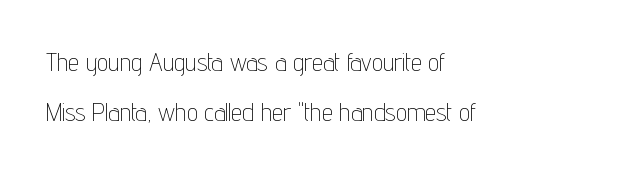
A bare baseline throughout the passage. Upright lettering throughout. Alignment: flush left. Quick note: interline space is abundant. No chunkiness to these letters — they're not bold. Each word holds together tightly as a unit, with standard inter-letter gaps.
